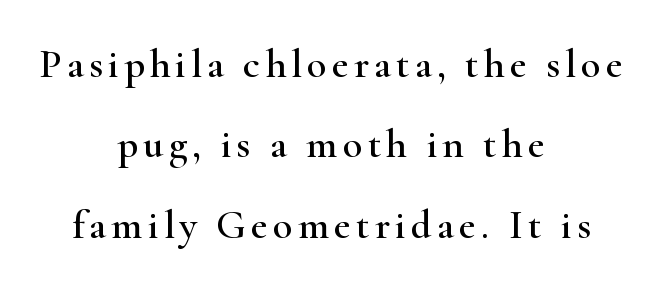
The image shows 41 px wide serif type, upright; set centered, loose line spacing (1.96x), not underlined; high stroke contrast and a small x-height.
